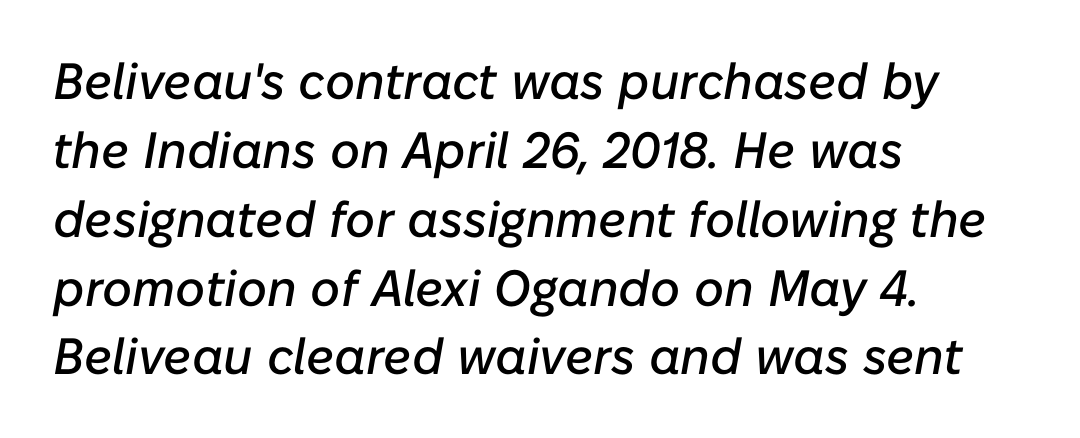
Q: Is the text italic (slanted)? A: Yes, it leans right by about 10 degrees.
Q: Is the text underlined? A: No.
Q: How is the paragraph aligned? A: Left-aligned.
Q: Is the spacing between letters normal or unusually wide? A: Normal.
Q: Is the spacing between lines tight, normal or loose? A: Normal.
Q: Width (condensed, normal, or wide)? A: Normal.
Q: Stroke contrast? A: Low.
Q: x-height? A: Medium.
Q: Monospaced? A: No.
